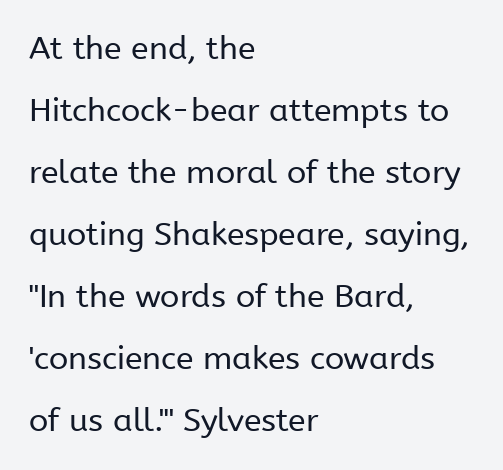
Standard letterfit; no display-style spreading of the glyphs. The specimen reads as upright at a glance. Is the type heavy? It reads as light-to-regular instead. The designer dialed line spacing up above the default.
